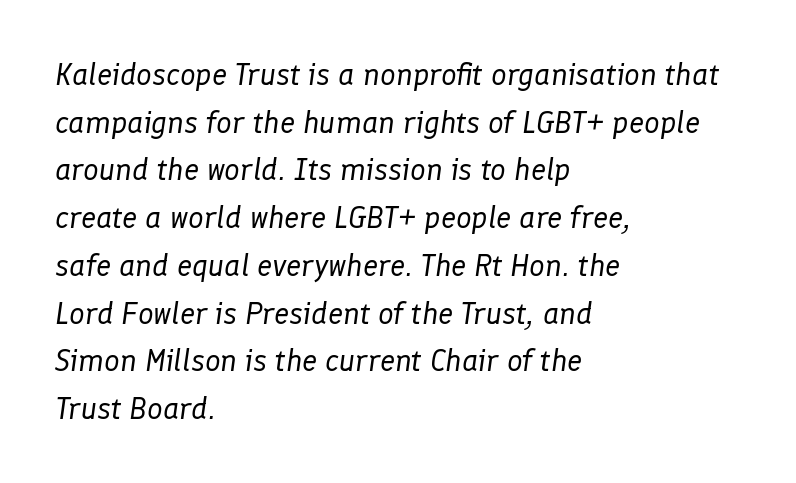
Q: Is the text bold? A: No.
Q: Is the text italic (slanted)? A: Yes, it leans right by about 8 degrees.
Q: Is the text underlined? A: No.
Q: How is the paragraph aligned? A: Left-aligned.
Q: Is the spacing between letters normal or unusually wide? A: Normal.
Q: Is the spacing between lines tight, normal or loose? A: Normal.
Q: Width (condensed, normal, or wide)? A: Normal.
Q: Stroke contrast? A: Low.
Q: x-height? A: Medium.
Q: Monospaced? A: No.
